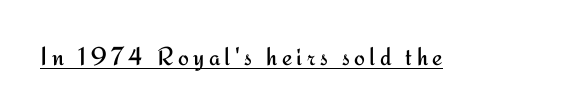
The image shows 26 px text type, upright; set underlined.
